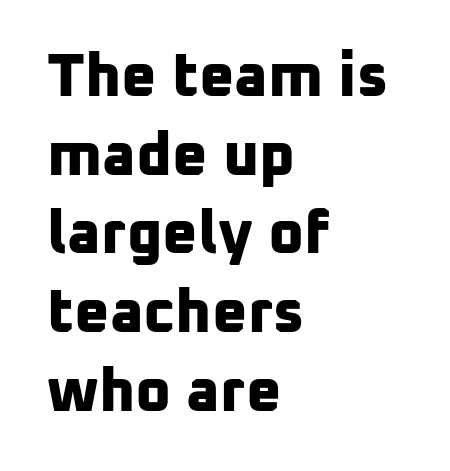
The image shows 61 px bold sans-serif type; set left-aligned, normal line spacing (1.29x), normal letter spacing, not underlined; low stroke contrast and a medium x-height.
